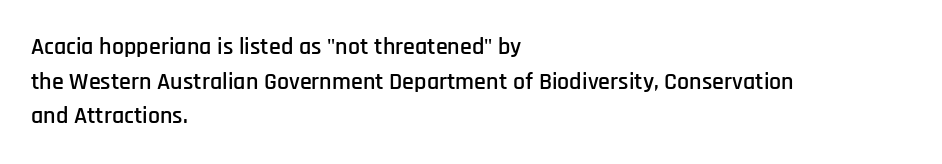
{"italic": "no", "underline": "no", "align": "left", "line_spacing": "normal", "line_spacing_ratio": 1.44, "letter_spacing": "normal", "letter_spacing_em": 0.0, "glyph_px": 24}
